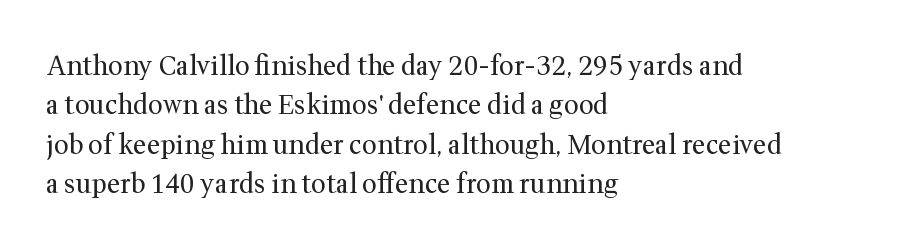
Q: Is the text bold? A: No.
Q: Is the text italic (slanted)? A: No, it is upright.
Q: Is the text underlined? A: No.
Q: How is the paragraph aligned? A: Left-aligned.
Q: Is the spacing between letters normal or unusually wide? A: Normal.
Q: Is the spacing between lines tight, normal or loose? A: Normal.
